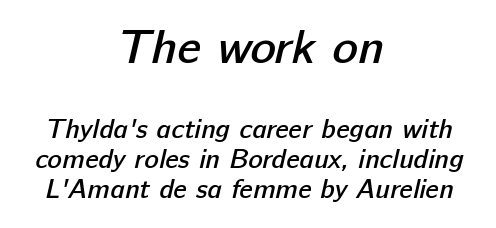
Set as a demibold, roughly 600 on the weight scale. Successive baselines arrive quickly, one right under another. The rag falls on both sides of this text block equally. Each letter's strokes conclude bluntly, with no projecting serifs. The first block has been scaled up relative to the second. The tracking reads as untouched default to a designer's eye.
